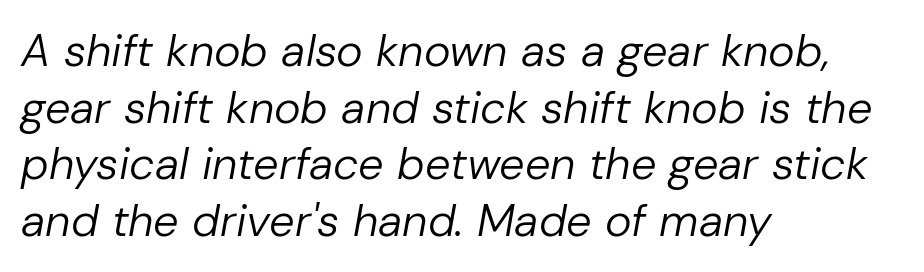
The image shows 45 px regular-weight type, italic (leaning right); set left-aligned, normal line spacing (1.26x), normal letter spacing, not underlined; low stroke contrast and a medium x-height.
